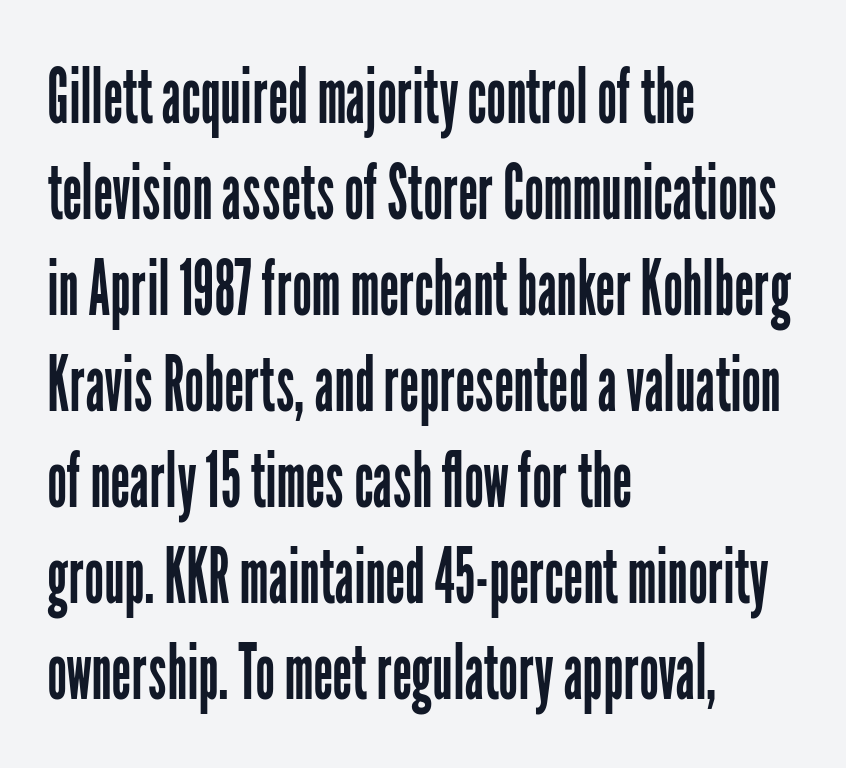
The passage shown is typed in a proportional face where columns would drift. The typesetter chose a ragged-right arrangement here. Posture: vertical. A light-to-regular cut is what we see here. Only glyphs here, with clear space below each row.
